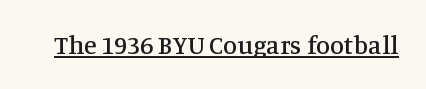
{"italic": "no", "underline": "yes", "letter_spacing": "normal", "letter_spacing_em": 0.0, "glyph_px": 26}
